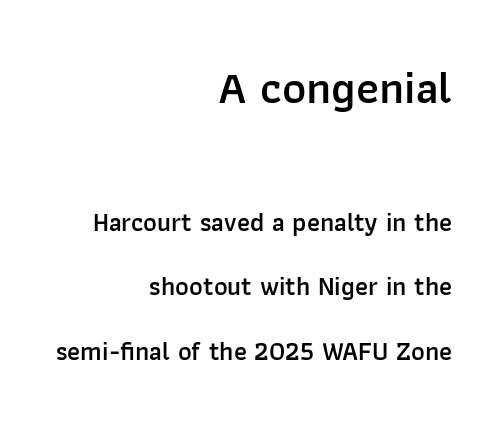
The earlier block is typeset at a bigger size than the later block. The text was rendered using a sans face with plain stroke endings. These lines are rendered in a variable-pitch font. Airy leading.
